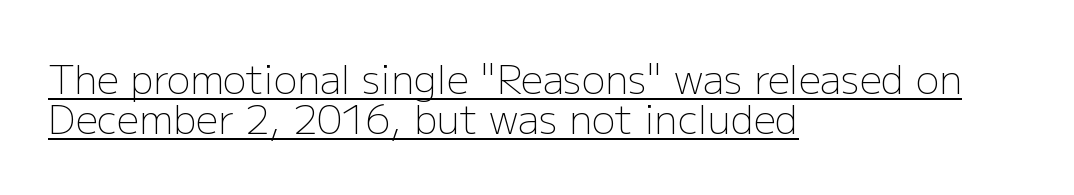
The image shows 39 px light sans-serif type, upright; set left-aligned, tight line spacing (1.03x), normal letter spacing, underlined; low stroke contrast and a medium x-height.
